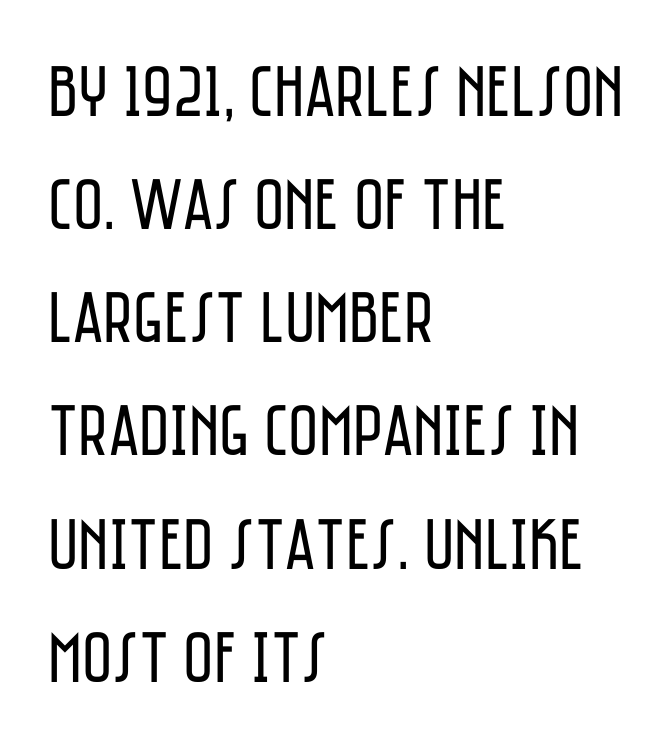
Q: Is the text bold? A: No.
Q: Is the text italic (slanted)? A: No, it is upright.
Q: Is the typeface a serif or a sans-serif typeface? A: Sans-serif.
Q: Is the text underlined? A: No.
Q: How is the paragraph aligned? A: Left-aligned.
Q: Is the spacing between letters normal or unusually wide? A: Normal.
Q: Is the spacing between lines tight, normal or loose? A: Normal.
Q: Width (condensed, normal, or wide)? A: Condensed.
Q: Stroke contrast? A: Low.
Q: x-height? A: Large.
Q: Monospaced? A: No.
